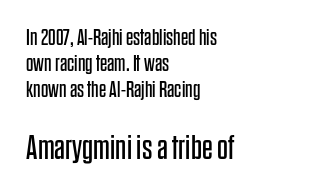
The image shows 34 px regular-weight, condensed sans-serif type, upright; set left-aligned, tight line spacing (1.13x), normal letter spacing, not underlined; the second (bottom) block is 1.48x larger; low stroke contrast and a large x-height.
